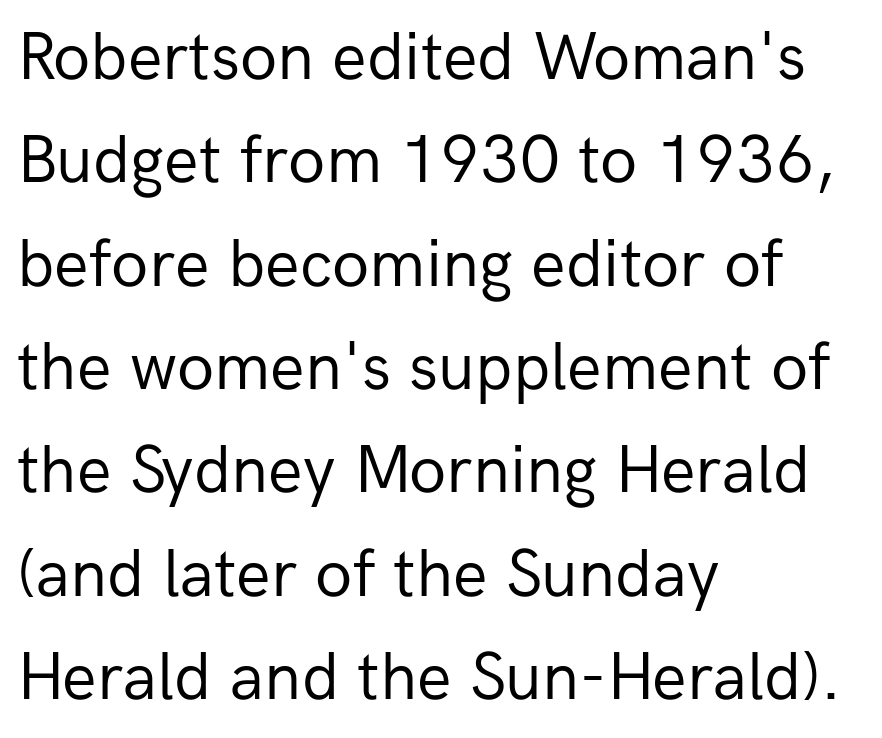
{"serif": "no", "italic": "no", "bold": "no", "weight": "regular", "width": "normal", "stroke_contrast": "low", "x_height": "medium", "monospaced": "no", "underline": "no", "align": "left", "line_spacing": "normal", "line_spacing_ratio": 1.52, "letter_spacing": "normal", "letter_spacing_em": 0.0, "glyph_px": 68}
